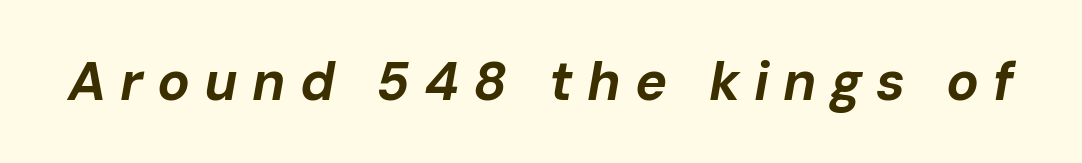
The image shows 54 px bold type, italic (leaning right); set unusually wide letter spacing (+0.26 em), not underlined; low stroke contrast and a medium x-height.
